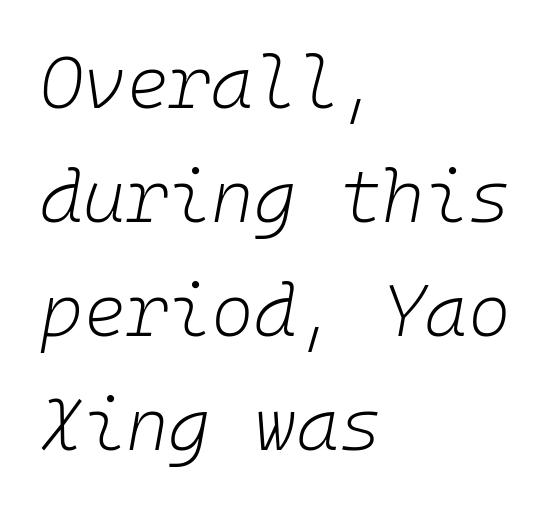
{"italic": "yes", "lean": "right", "slant_degrees": 10, "bold": "no", "weight": "light", "width": "normal", "stroke_contrast": "low", "x_height": "medium", "monospaced": "yes", "underline": "no", "align": "left", "line_spacing": "normal", "line_spacing_ratio": 1.56, "letter_spacing": "normal", "letter_spacing_em": 0.0, "glyph_px": 73}
